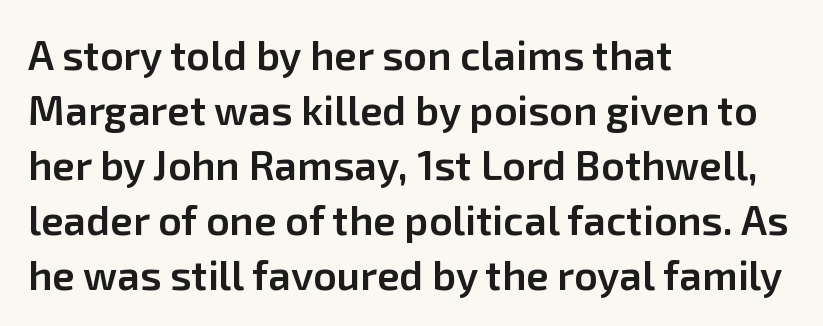
Think of a printed novel: that variable character pitch is what you see here. A normal amount of white space separates one row of letters from the next. The glyphs in this specimen are sans serif. A semibold gives these letters moderate extra thickness, short of bold.
